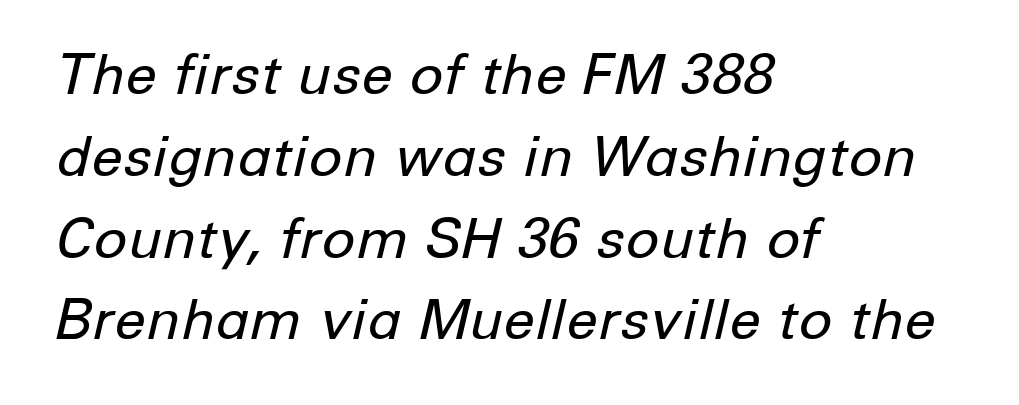
{"italic": "yes", "lean": "right", "slant_degrees": 12, "bold": "no", "weight": "regular", "width": "normal", "stroke_contrast": "low", "x_height": "medium", "monospaced": "no", "underline": "no", "align": "left", "line_spacing": "normal", "line_spacing_ratio": 1.46, "letter_spacing": "normal", "letter_spacing_em": 0.0, "glyph_px": 56}
